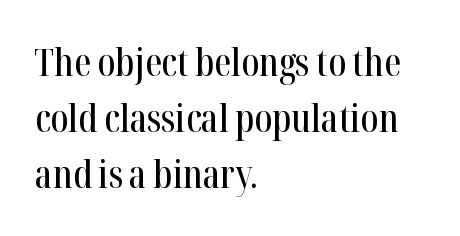
Q: Is the text italic (slanted)? A: No, it is upright.
Q: Is the typeface a serif or a sans-serif typeface? A: Serif.
Q: Is the text underlined? A: No.
Q: How is the paragraph aligned? A: Left-aligned.
Q: Is the spacing between letters normal or unusually wide? A: Normal.
Q: Is the spacing between lines tight, normal or loose? A: Normal.
Q: Width (condensed, normal, or wide)? A: Condensed.
Q: Stroke contrast? A: High.
Q: x-height? A: Medium.
Q: Monospaced? A: No.
